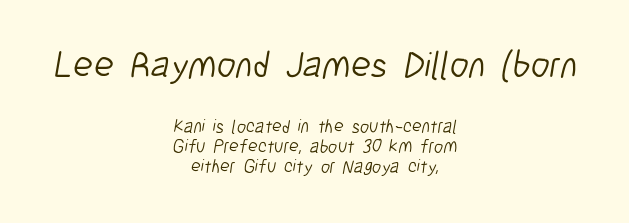
The image shows 37 px light, condensed sans-serif type; set centered, tight line spacing (1.1x), normal letter spacing, not underlined; the first (top) block is 2.06x larger; low stroke contrast and a medium x-height.
